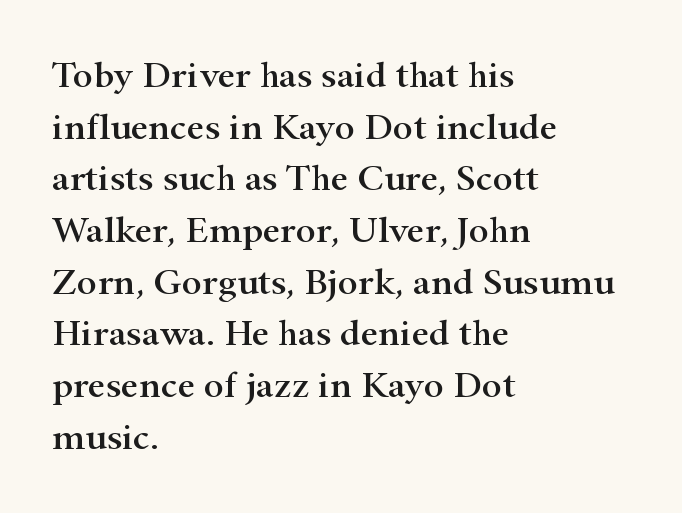
The image shows 38 px wide serif type, upright; set left-aligned, normal line spacing (1.36x), normal letter spacing, not underlined; high stroke contrast and a small x-height.
